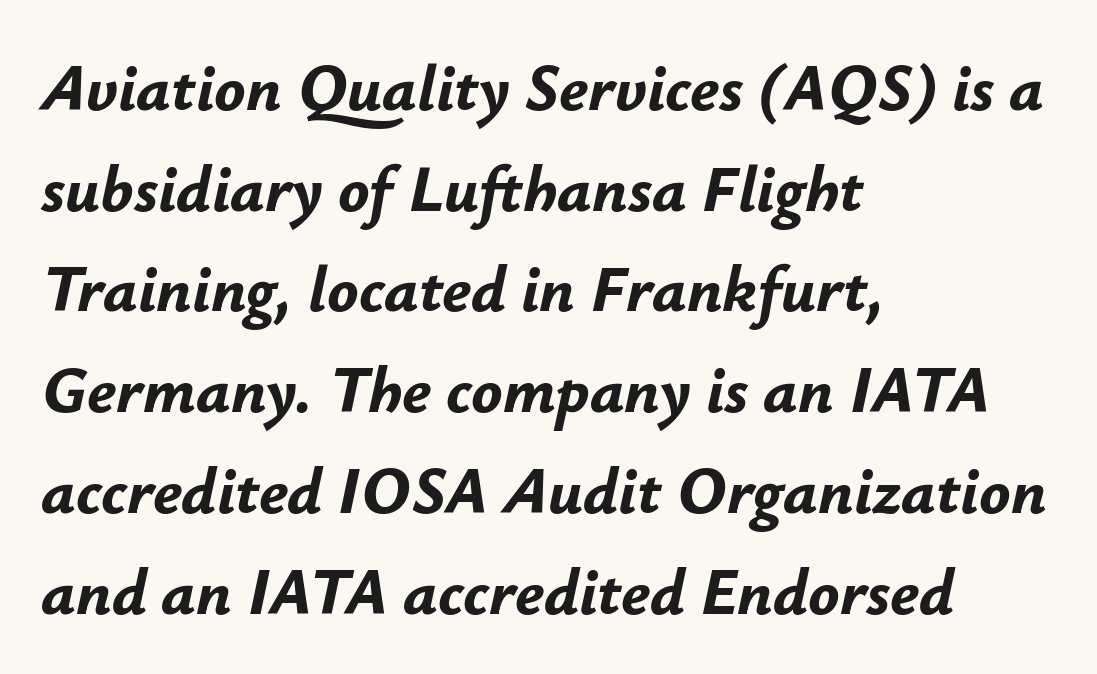
The image shows 65 px bold type, italic (leaning right); set left-aligned, normal line spacing (1.55x), normal letter spacing, not underlined; low stroke contrast and a small x-height.
